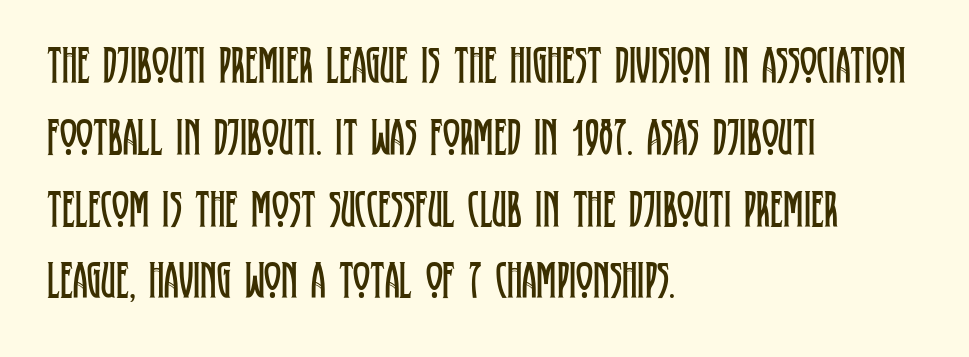
If you drew a line through each stem, it would be perfectly vertical. Do the characters align in a grid? No, the font is proportional. Stem width sits at or under what a default text font uses. Left-aligned paragraph, ragged on the right. The vertical gap from one line to the next is medium. Plain, unruled lines of type.
